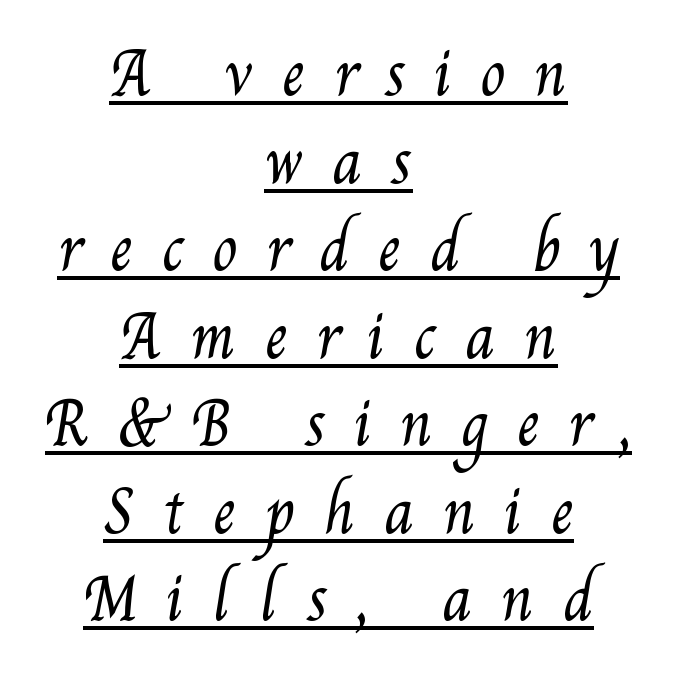
Each new line begins a customary step beneath the previous one. You could not count columns in this text — the font is proportionally spaced. Decoration check: the copy is underlined. Glyph-to-glyph distance is far greater than everyday printed text.
